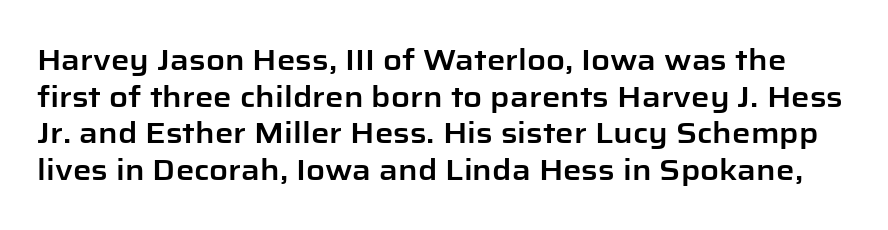
Q: Is the text italic (slanted)? A: No, it is upright.
Q: Is the typeface a serif or a sans-serif typeface? A: Sans-serif.
Q: Is the text underlined? A: No.
Q: Is the spacing between letters normal or unusually wide? A: Normal.
Q: Is the spacing between lines tight, normal or loose? A: Normal.
Q: Width (condensed, normal, or wide)? A: Normal.
Q: Stroke contrast? A: Low.
Q: x-height? A: Medium.
Q: Monospaced? A: No.
